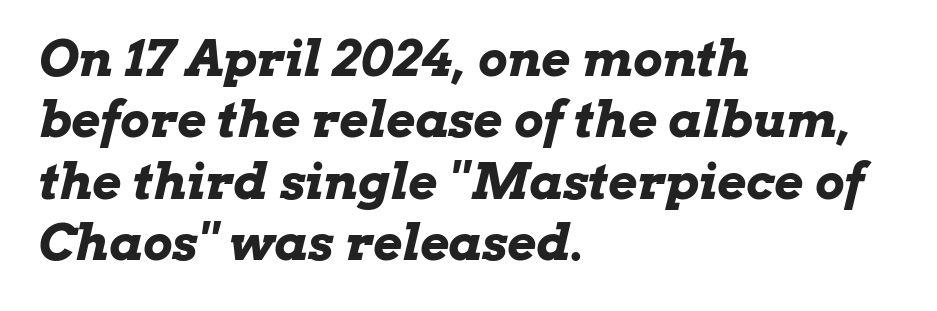
The image shows 50 px bold, wide type, italic (leaning right); set left-aligned, line spacing 1.23x, normal letter spacing, not underlined; low stroke contrast and a medium x-height.
